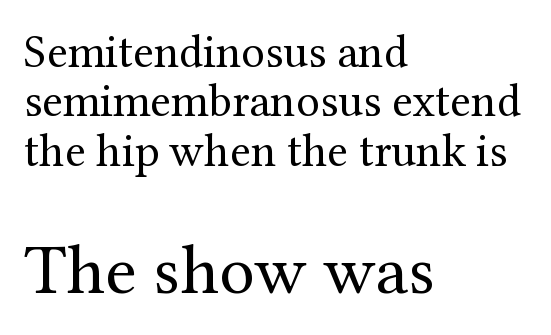
Q: Is the text bold? A: No.
Q: Is the text italic (slanted)? A: No, it is upright.
Q: Is the typeface a serif or a sans-serif typeface? A: Serif.
Q: Is the text underlined? A: No.
Q: How is the paragraph aligned? A: Left-aligned.
Q: Is the spacing between letters normal or unusually wide? A: Normal.
Q: Is the spacing between lines tight, normal or loose? A: Tight.
Q: Which block of text is set in a larger size, the first (top) or the second (bottom)? A: The second (bottom) one.
Q: Width (condensed, normal, or wide)? A: Normal.
Q: Stroke contrast? A: Medium.
Q: x-height? A: Medium.
Q: Monospaced? A: No.
